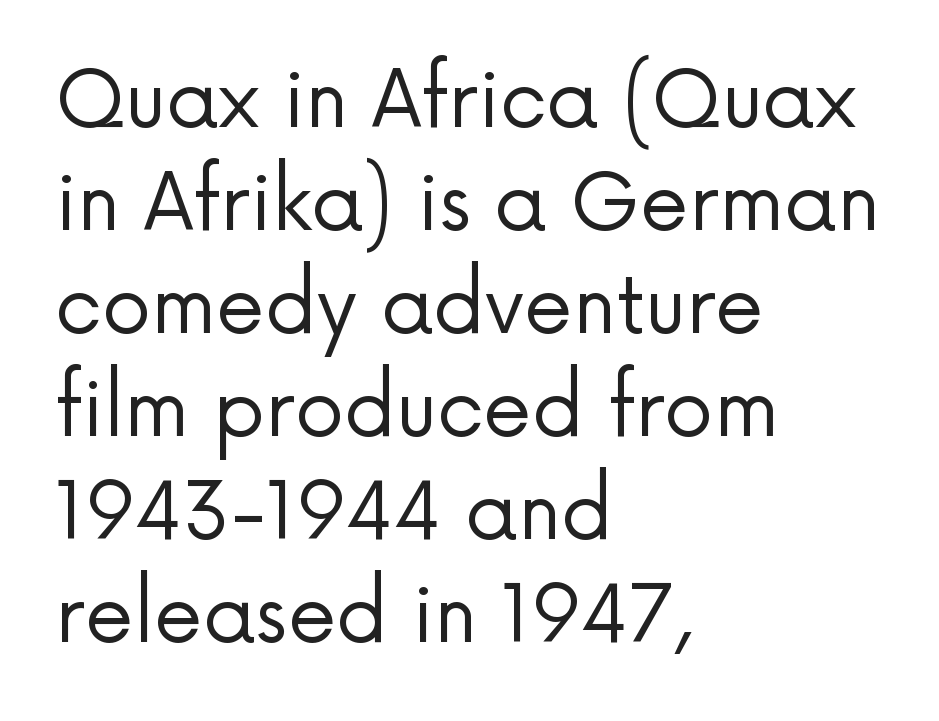
The image shows 78 px regular-weight sans-serif type, upright; set left-aligned, normal line spacing (1.32x), normal letter spacing, not underlined; low stroke contrast and a medium x-height.
